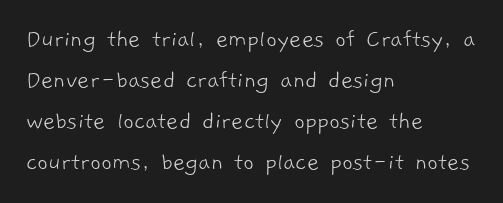
Layout note: lines flush left. Stroke mass is kept to a normal reading level or below. Each word holds together tightly as a unit, with standard inter-letter gaps. The passage shown stacks its lines at a standard gap.
